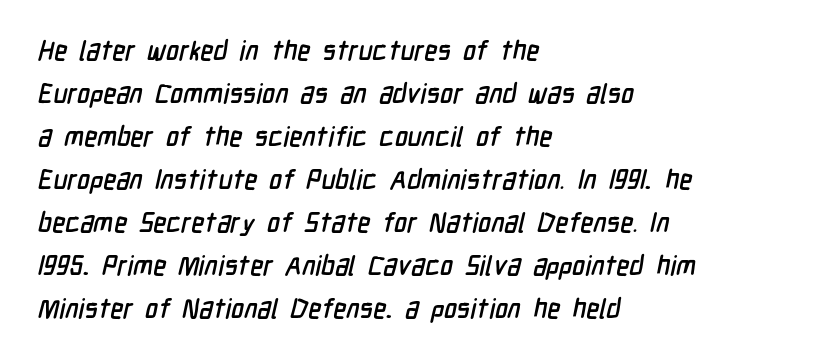
{"underline": "no", "align": "left", "line_spacing": "normal", "line_spacing_ratio": 1.59, "letter_spacing": "normal", "letter_spacing_em": 0.0, "glyph_px": 27}
